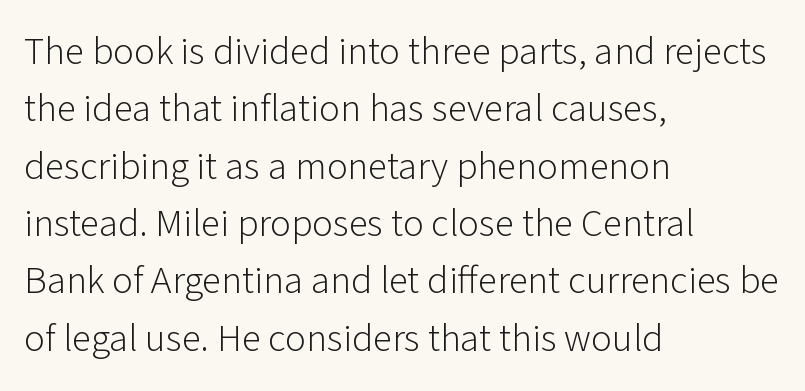
Q: Is the text bold? A: No.
Q: Is the text italic (slanted)? A: No, it is upright.
Q: Is the typeface a serif or a sans-serif typeface? A: Sans-serif.
Q: Is the text underlined? A: No.
Q: How is the paragraph aligned? A: Left-aligned.
Q: Is the spacing between letters normal or unusually wide? A: Normal.
Q: Is the spacing between lines tight, normal or loose? A: Normal.
Q: Width (condensed, normal, or wide)? A: Normal.
Q: Stroke contrast? A: Low.
Q: x-height? A: Medium.
Q: Monospaced? A: No.
